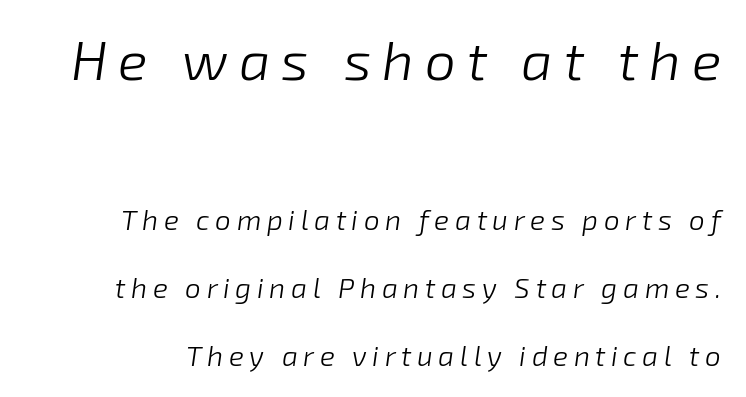
The image shows 55 px light type, italic (leaning right); set loose line spacing (2.42x), unusually wide letter spacing (+0.2 em), not underlined; the first (top) block is 1.96x larger; low stroke contrast and a medium x-height.
